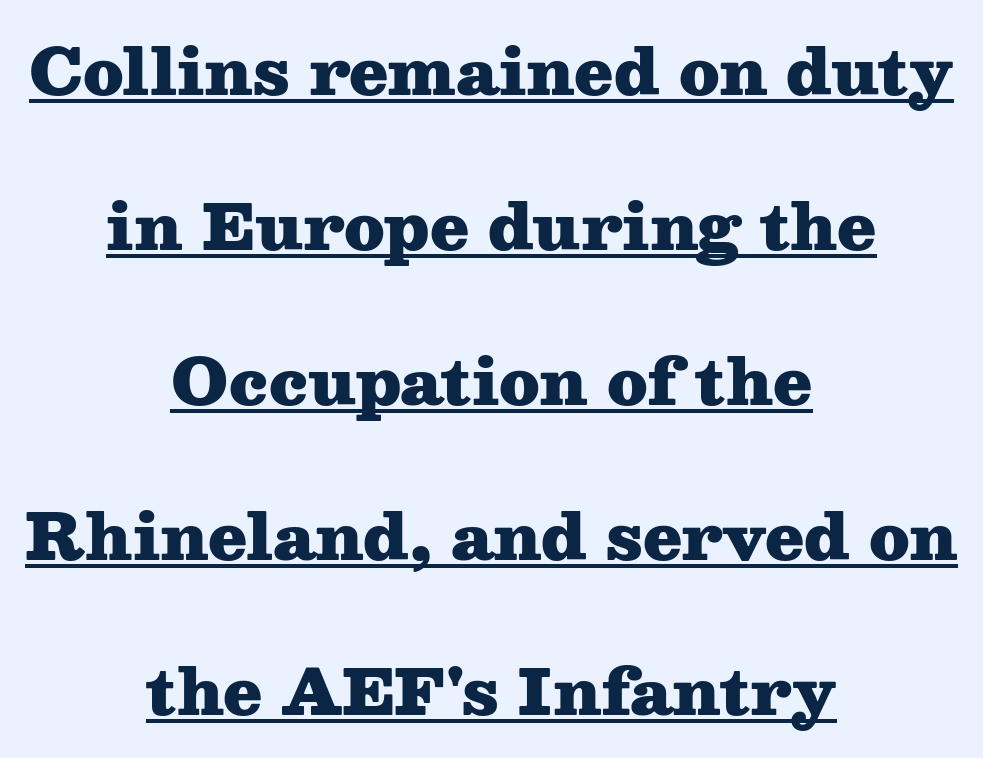
The image shows 63 px heavy, wide serif type, upright; set centered, loose line spacing (2.46x), normal letter spacing, underlined; medium stroke contrast and a medium x-height.
